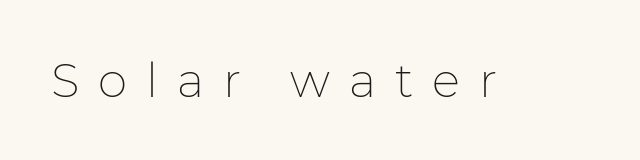
{"serif": "no", "italic": "no", "bold": "no", "weight": "thin", "width": "normal", "stroke_contrast": "low", "x_height": "medium", "monospaced": "no", "underline": "no", "letter_spacing": "wide", "letter_spacing_em": 0.4, "glyph_px": 47}
